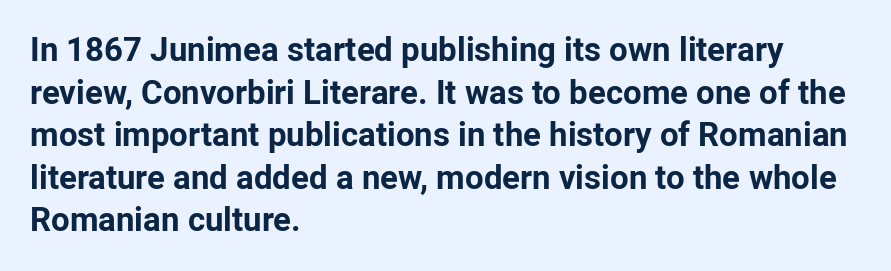
The image shows 33 px bold sans-serif type, upright; set left-aligned, normal line spacing (1.29x), normal letter spacing, not underlined; low stroke contrast and a medium x-height.
